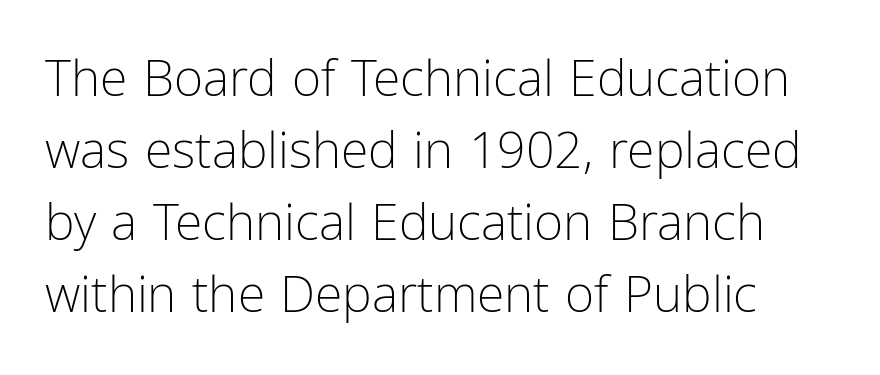
The image shows 50 px light, condensed sans-serif type, upright; set normal line spacing (1.44x), normal letter spacing, not underlined; low stroke contrast and a medium x-height.
